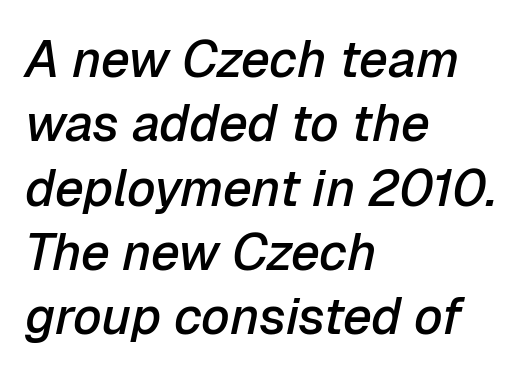
Q: Is the text bold? A: Semi-bold.
Q: Is the text italic (slanted)? A: Yes, it leans right by about 12 degrees.
Q: Is the text underlined? A: No.
Q: How is the paragraph aligned? A: Left-aligned.
Q: Is the spacing between letters normal or unusually wide? A: Normal.
Q: Is the spacing between lines tight, normal or loose? A: Normal.
Q: Width (condensed, normal, or wide)? A: Normal.
Q: Stroke contrast? A: Low.
Q: x-height? A: Medium.
Q: Monospaced? A: No.
